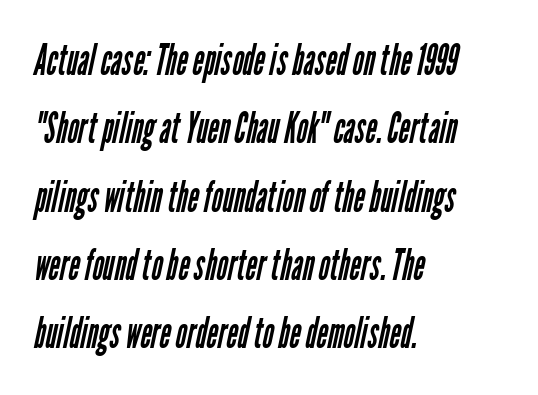
The image shows 43 px regular-weight, condensed sans-serif type; set left-aligned, normal line spacing (1.59x), normal letter spacing, not underlined; low stroke contrast and a medium x-height.
